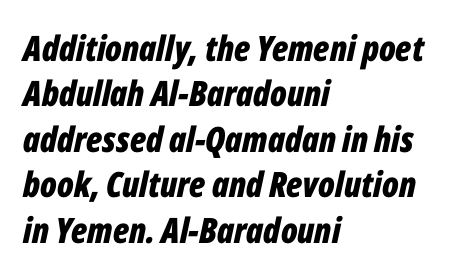
Q: Is the text bold? A: Yes.
Q: Is the text italic (slanted)? A: Yes, it leans right by about 12 degrees.
Q: Is the text underlined? A: No.
Q: How is the paragraph aligned? A: Left-aligned.
Q: Is the spacing between letters normal or unusually wide? A: Normal.
Q: Is the spacing between lines tight, normal or loose? A: Normal.
Q: Width (condensed, normal, or wide)? A: Condensed.
Q: Stroke contrast? A: Low.
Q: x-height? A: Medium.
Q: Monospaced? A: No.
